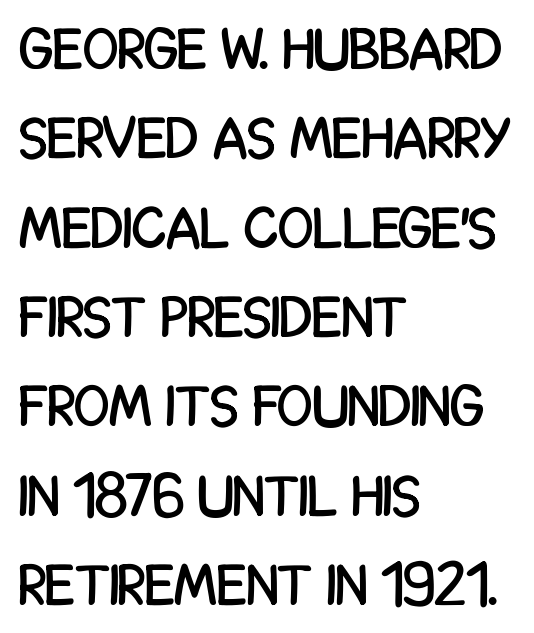
Q: Is the text italic (slanted)? A: No, it is upright.
Q: Is the typeface a serif or a sans-serif typeface? A: Sans-serif.
Q: Is the text underlined? A: No.
Q: How is the paragraph aligned? A: Left-aligned.
Q: Is the spacing between letters normal or unusually wide? A: Normal.
Q: Is the spacing between lines tight, normal or loose? A: Normal.
Q: Width (condensed, normal, or wide)? A: Condensed.
Q: Stroke contrast? A: Low.
Q: x-height? A: Large.
Q: Monospaced? A: No.
